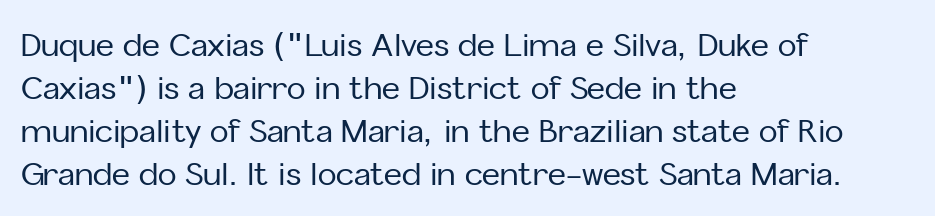
{"serif": "no", "italic": "no", "width": "normal", "stroke_contrast": "low", "x_height": "medium", "monospaced": "no", "underline": "no", "align": "left", "line_spacing": "normal", "line_spacing_ratio": 1.39, "letter_spacing": "normal", "letter_spacing_em": 0.0, "glyph_px": 31}
